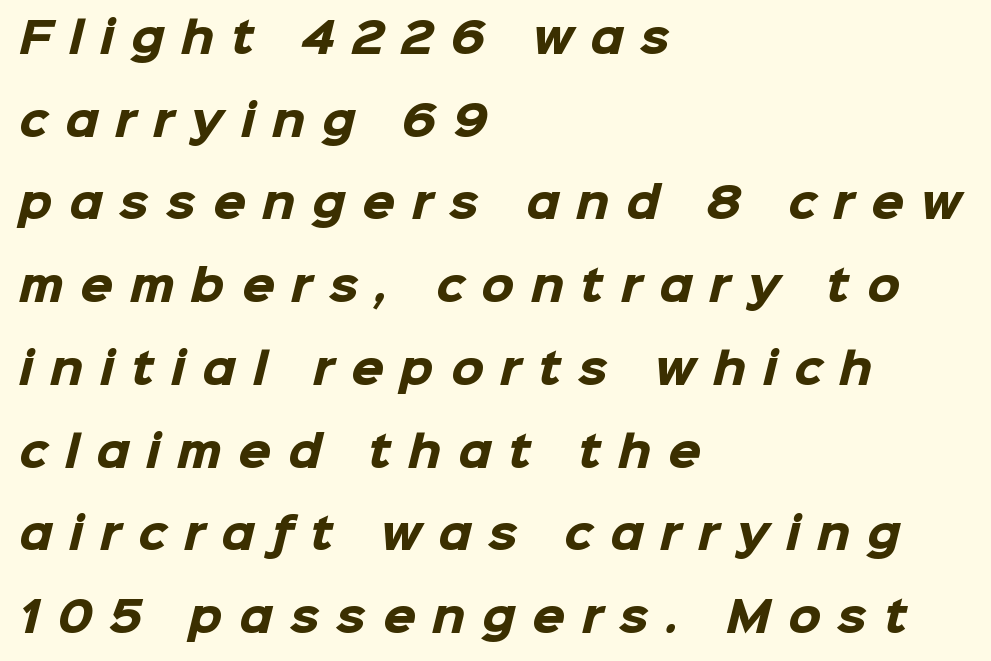
Q: Is the text bold? A: Yes.
Q: Is the typeface a serif or a sans-serif typeface? A: Sans-serif.
Q: Is the text underlined? A: No.
Q: How is the paragraph aligned? A: Left-aligned.
Q: Is the spacing between letters normal or unusually wide? A: Unusually wide.
Q: Is the spacing between lines tight, normal or loose? A: Loose.
Q: Width (condensed, normal, or wide)? A: Normal.
Q: Stroke contrast? A: Low.
Q: x-height? A: Medium.
Q: Monospaced? A: No.
